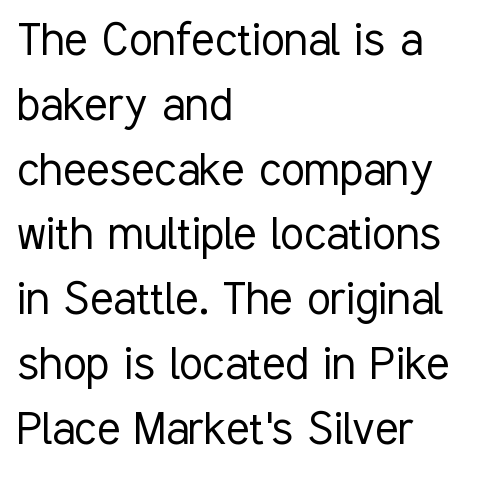
{"serif": "no", "italic": "no", "bold": "no", "weight": "light", "width": "condensed", "stroke_contrast": "low", "x_height": "medium", "monospaced": "no", "underline": "no", "align": "left", "line_spacing_ratio": 1.2, "letter_spacing": "normal", "letter_spacing_em": 0.0, "glyph_px": 54}
